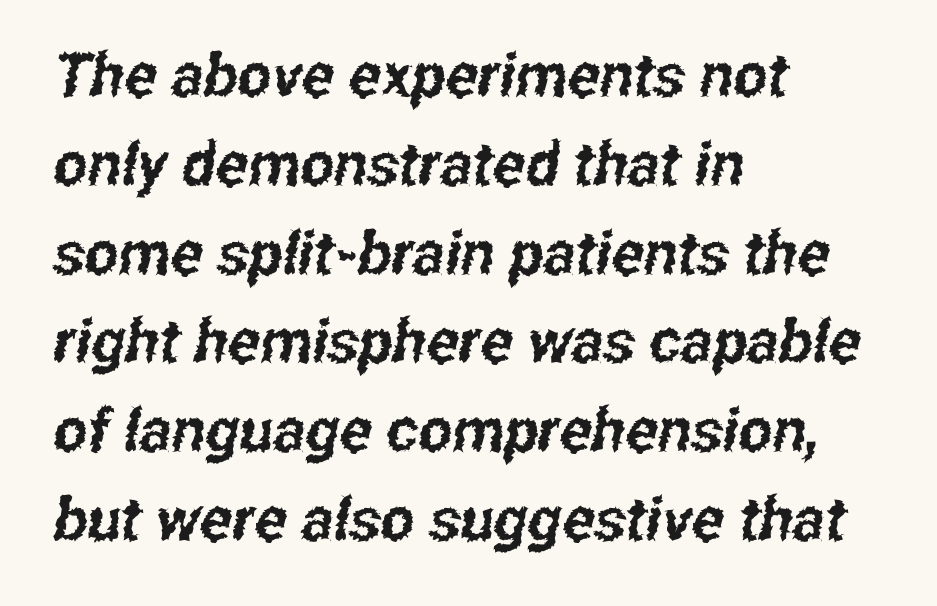
The image shows 60 px condensed sans-serif type; set left-aligned, normal line spacing (1.48x), normal letter spacing, not underlined; low stroke contrast and a medium x-height.
